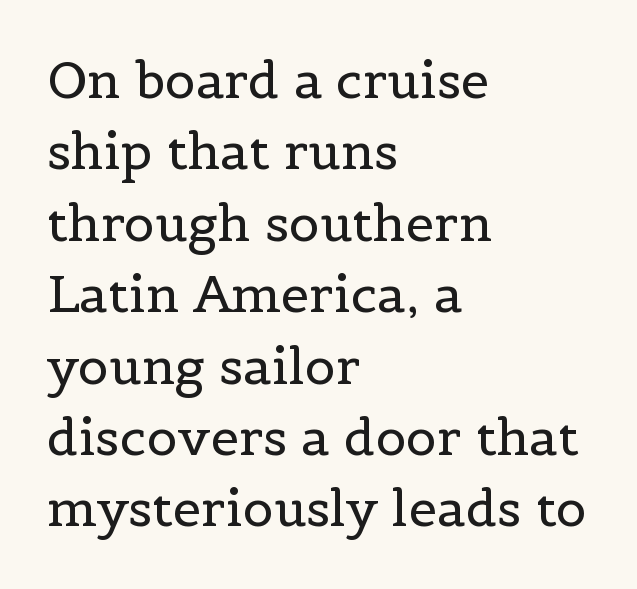
{"serif": "yes", "italic": "no", "bold": "no", "weight": "regular", "width": "normal", "x_height": "medium", "monospaced": "no", "underline": "no", "align": "left", "line_spacing": "normal", "line_spacing_ratio": 1.4, "letter_spacing": "normal", "letter_spacing_em": 0.0, "glyph_px": 51}
